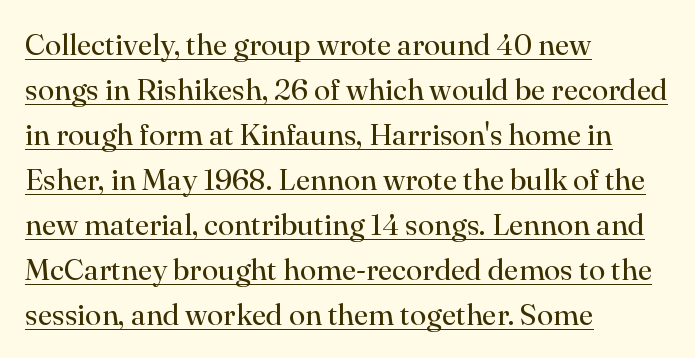
This rendering uses left alignment, leaving the right contour irregular. The space between consecutive lines is moderate. You could not count columns in this text — the font is proportionally spaced. These characters rest on top of a visible drawn line.
